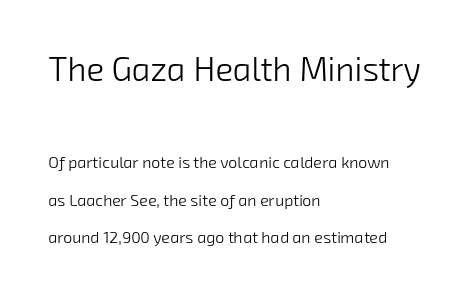
Q: Is the text bold? A: No.
Q: Is the typeface a serif or a sans-serif typeface? A: Sans-serif.
Q: Is the text underlined? A: No.
Q: How is the paragraph aligned? A: Left-aligned.
Q: Is the spacing between letters normal or unusually wide? A: Normal.
Q: Is the spacing between lines tight, normal or loose? A: Loose.
Q: Which block of text is set in a larger size, the first (top) or the second (bottom)? A: The first (top) one.
Q: Width (condensed, normal, or wide)? A: Normal.
Q: Stroke contrast? A: Low.
Q: x-height? A: Medium.
Q: Monospaced? A: No.
